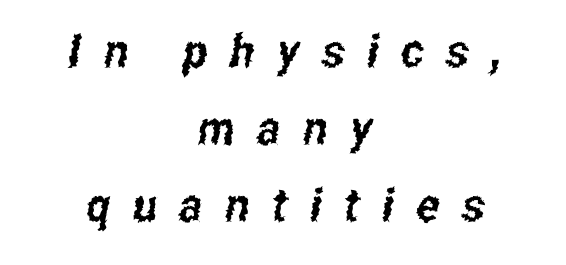
The string is rendered with underlining switched off. Whoever set this chose a conventional vertical rhythm. A typesetter would label this face a sans. Letter spacing: wide.
